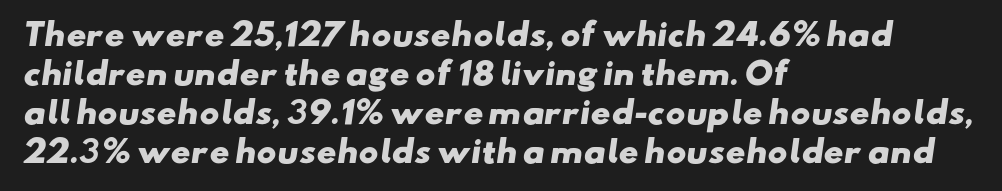
The strip under each line holds only bare page. Are there feet on the stems? There aren't — it's a sans. Looks like regular typesetting: each glyph gets only the width it needs. On the weight axis this lands at bold, roughly 700. These lines are set flush left with a ragged right edge. Students, note that the glyphs here touch the page at normal intervals.
